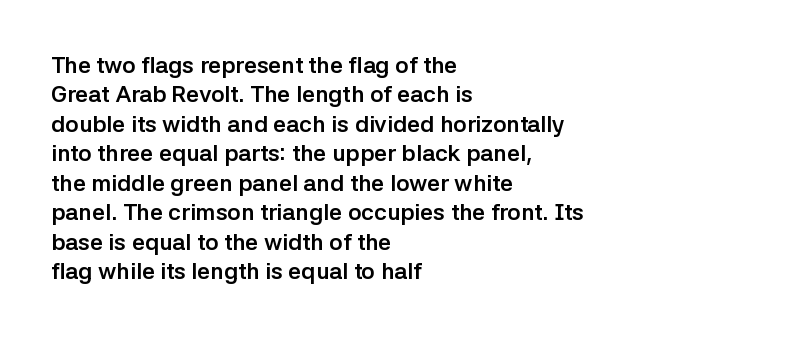
{"italic": "no", "bold": "yes", "underline": "no", "align": "left", "line_spacing": "normal", "line_spacing_ratio": 1.28, "letter_spacing": "normal", "letter_spacing_em": 0.0, "glyph_px": 23}
